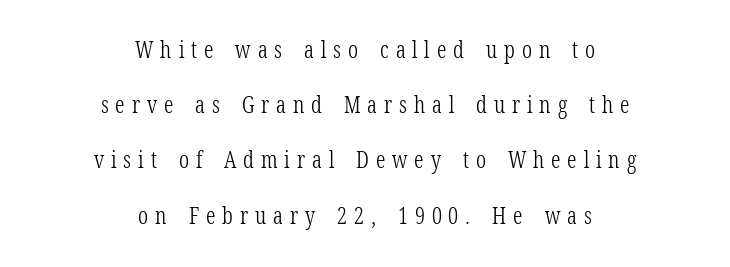
Q: Is the text bold? A: No.
Q: Is the text italic (slanted)? A: No, it is upright.
Q: Is the text underlined? A: No.
Q: How is the paragraph aligned? A: Centered.
Q: Is the spacing between letters normal or unusually wide? A: Unusually wide.
Q: Is the spacing between lines tight, normal or loose? A: Loose.
